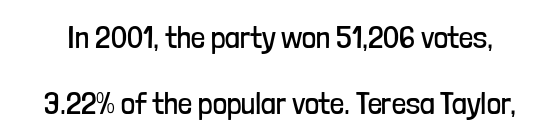
Q: Is the text bold? A: No.
Q: Is the text italic (slanted)? A: No, it is upright.
Q: Is the typeface a serif or a sans-serif typeface? A: Sans-serif.
Q: Is the text underlined? A: No.
Q: Is the spacing between letters normal or unusually wide? A: Normal.
Q: Is the spacing between lines tight, normal or loose? A: Loose.
Q: Width (condensed, normal, or wide)? A: Condensed.
Q: Stroke contrast? A: Low.
Q: x-height? A: Medium.
Q: Monospaced? A: No.
